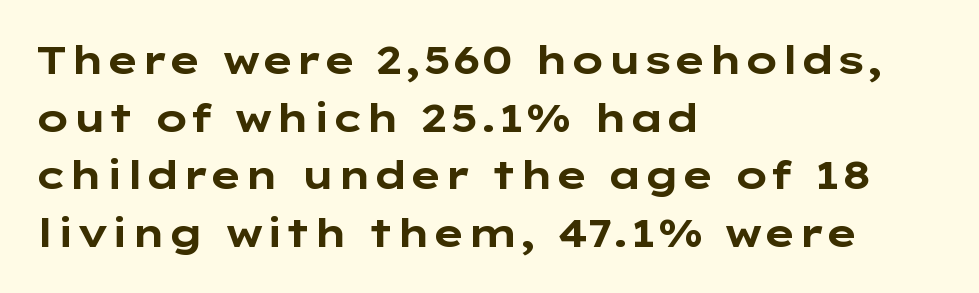
{"serif": "no", "italic": "no", "bold": "yes", "weight": "bold", "width": "wide", "stroke_contrast": "low", "x_height": "medium", "monospaced": "no", "underline": "no", "align": "left", "line_spacing": "normal", "line_spacing_ratio": 1.48, "letter_spacing": "normal", "letter_spacing_em": 0.0, "glyph_px": 39}
